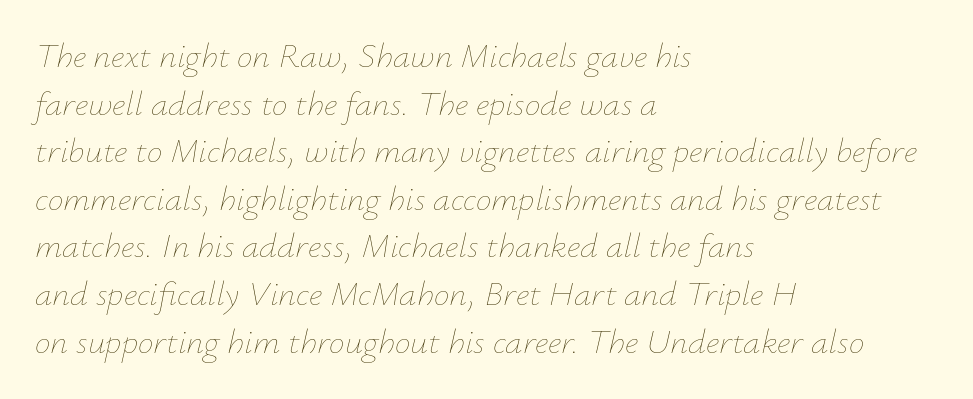
A light-to-regular cut is what we see here. Characters are canted at an angle relative to the baseline's perpendicular. Just letters on the line, the space beneath them empty. Observe the ordinary spacing: letters are neighbours, not strangers.
